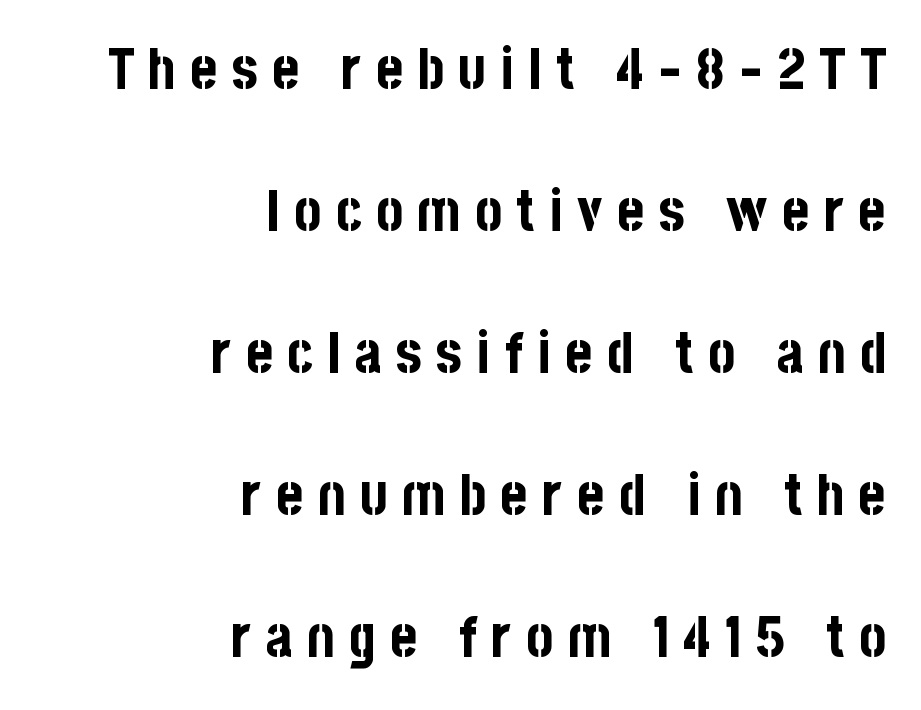
Q: Is the text bold? A: Yes.
Q: Is the text italic (slanted)? A: No, it is upright.
Q: Is the typeface a serif or a sans-serif typeface? A: Sans-serif.
Q: Is the text underlined? A: No.
Q: How is the paragraph aligned? A: Right-aligned.
Q: Is the spacing between letters normal or unusually wide? A: Unusually wide.
Q: Is the spacing between lines tight, normal or loose? A: Loose.
Q: Width (condensed, normal, or wide)? A: Condensed.
Q: Stroke contrast? A: Low.
Q: x-height? A: Large.
Q: Monospaced? A: No.
